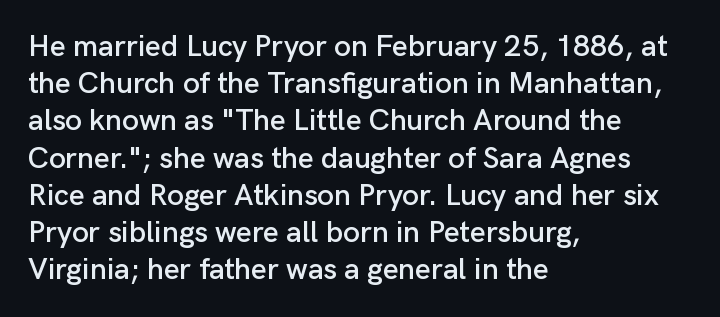
Q: Is the text italic (slanted)? A: No, it is upright.
Q: Is the typeface a serif or a sans-serif typeface? A: Sans-serif.
Q: Is the text underlined? A: No.
Q: How is the paragraph aligned? A: Left-aligned.
Q: Is the spacing between letters normal or unusually wide? A: Normal.
Q: Width (condensed, normal, or wide)? A: Normal.
Q: Stroke contrast? A: Low.
Q: x-height? A: Medium.
Q: Monospaced? A: No.
